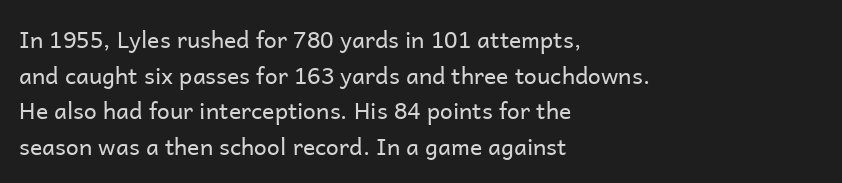
{"italic": "no", "bold": "no", "underline": "no", "align": "left", "line_spacing": "normal", "line_spacing_ratio": 1.55, "letter_spacing": "normal", "letter_spacing_em": 0.0, "glyph_px": 23}
